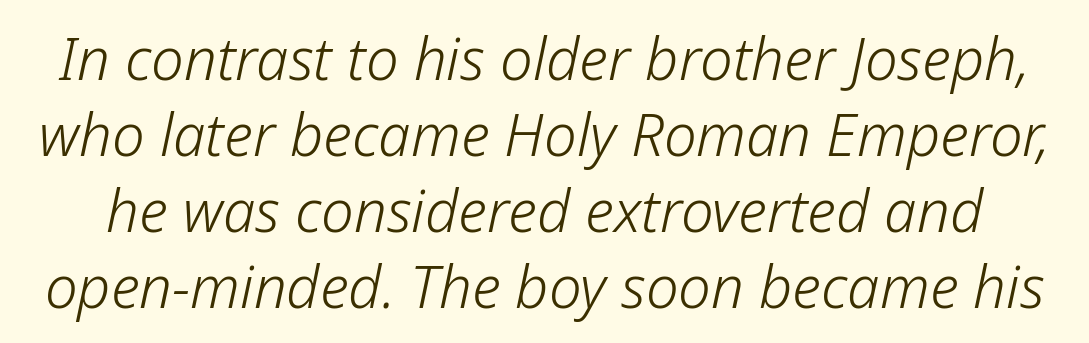
A quiet, ordinary-to-light weight characterises the typeface. Unmarked baselines from the first word to the last. The letterforms sit shoulder to shoulder at normal distance. A typesetter would call this proportional, since set widths differ per character. The leading is moderate, giving the passage an even texture. Italic: yes, the glyphs are oblique.
